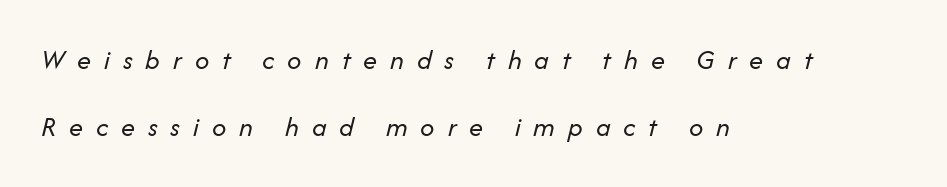
The image shows 28 px regular-weight type, italic (leaning right); set left-aligned, loose line spacing (2.38x), unusually wide letter spacing (+0.46 em), not underlined; low stroke contrast and a medium x-height.
